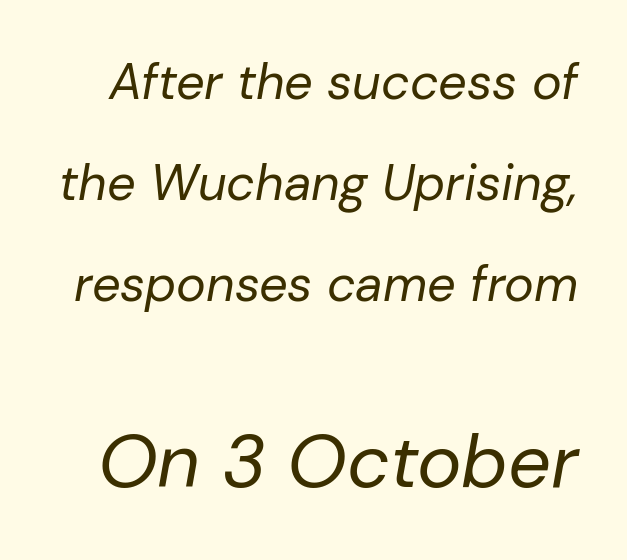
What stands out about the letter spacing? Nothing — it is the standard amount. Think of a printed novel: that variable character pitch is what you see here. The axis of the letterforms is tilted away from vertical. Two sizes are in play, and the larger belongs to the second block.
